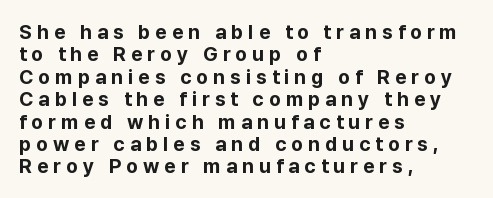
{"italic": "no", "bold": "yes", "underline": "no", "align": "left", "line_spacing": "tight", "line_spacing_ratio": 1.12, "letter_spacing": "wide", "letter_spacing_em": 0.25, "glyph_px": 20}
